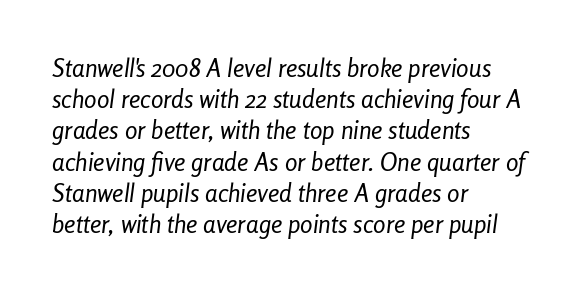
Q: Is the text bold? A: No.
Q: Is the text italic (slanted)? A: Yes, it leans right by about 8 degrees.
Q: Is the text underlined? A: No.
Q: How is the paragraph aligned? A: Left-aligned.
Q: Is the spacing between letters normal or unusually wide? A: Normal.
Q: Is the spacing between lines tight, normal or loose? A: Normal.
